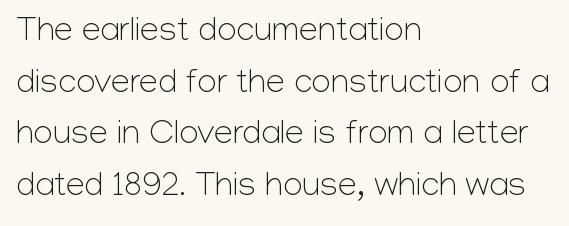
The image shows 34 px light sans-serif type, upright; set left-aligned, normal line spacing (1.52x), normal letter spacing, not underlined; low stroke contrast and a medium x-height.
